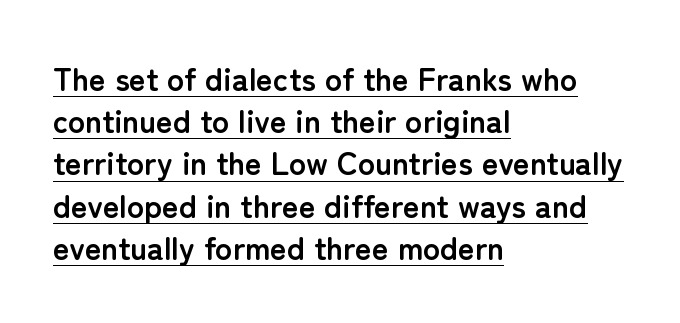
Typographic density is high because the face is bold. This sample uses an upright cut, with every glyph sitting square on the baseline. The rendering keeps characters at their native spacing. These lines sit exactly where default settings would place them. Regarding serifs, this sample does without them. Character widths vary here, with narrow letters taking less room than wide ones.
